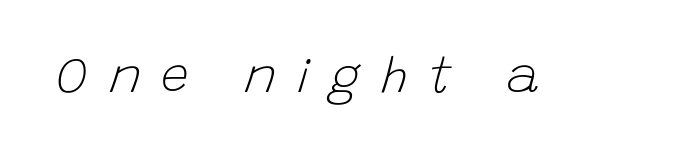
The image shows 50 px light type, italic (leaning right); set unusually wide letter spacing (+0.39 em), not underlined; low stroke contrast and a large x-height.
